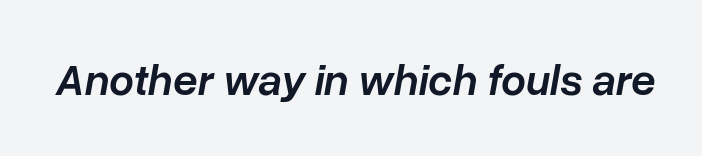
{"italic": "yes", "lean": "right", "slant_degrees": 10, "bold": "semi", "weight": "semibold", "width": "normal", "stroke_contrast": "low", "x_height": "medium", "monospaced": "no", "underline": "no", "letter_spacing": "normal", "letter_spacing_em": 0.0, "glyph_px": 44}
